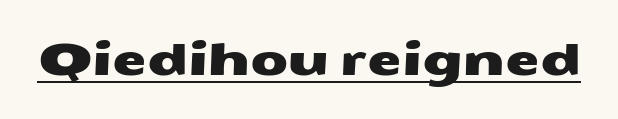
Q: Is the typeface a serif or a sans-serif typeface? A: Sans-serif.
Q: Is the text underlined? A: Yes.
Q: Is the spacing between letters normal or unusually wide? A: Normal.
Q: Width (condensed, normal, or wide)? A: Wide.
Q: Stroke contrast? A: Medium.
Q: x-height? A: Medium.
Q: Monospaced? A: No.
